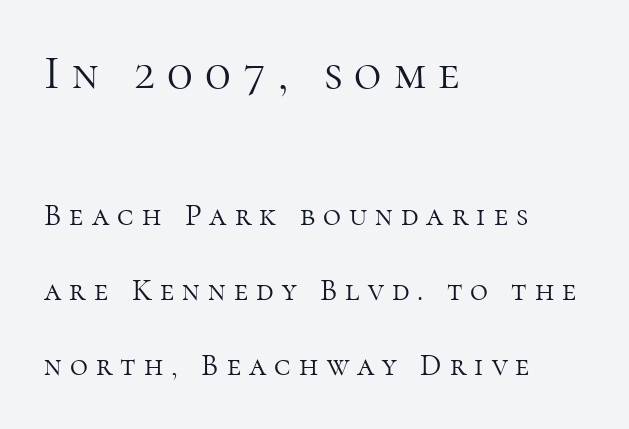
Of the two passages, the one on top uses the larger point size. Note the varied advance widths — an 'i' is clearly narrower than an 'm'. Underlining? Definitely not there. Does the lettering tilt? It doesn't — this is upright.
